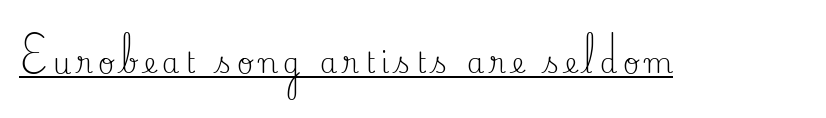
How are the letters spaced? Widely, with obvious added tracking. Compared with undecorated copy, this sample adds a rule below the words. The strokes carry an ordinary text weight at most. Is this a fixed-width face? No — the glyphs have proportional, varying widths. The lettering holds an erect, upright posture throughout. The font family rendered here belongs to the serif group.
